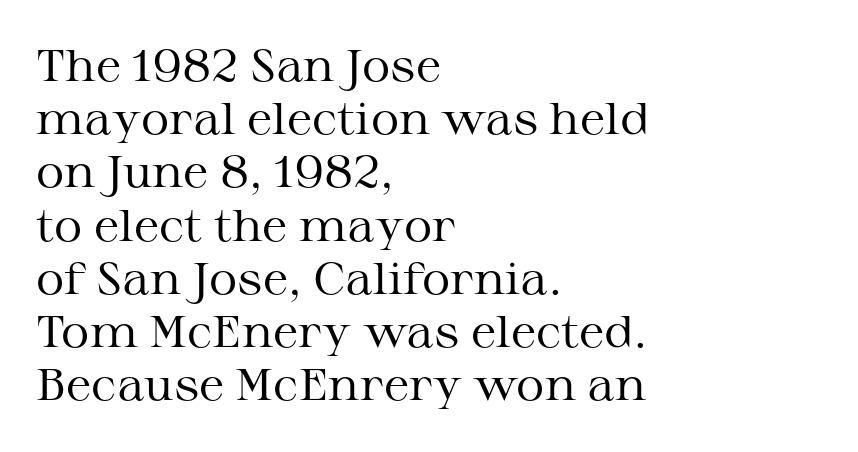
The image shows 44 px regular-weight, wide serif type, upright; set left-aligned, line spacing 1.21x, normal letter spacing, not underlined; medium stroke contrast and a medium x-height.
